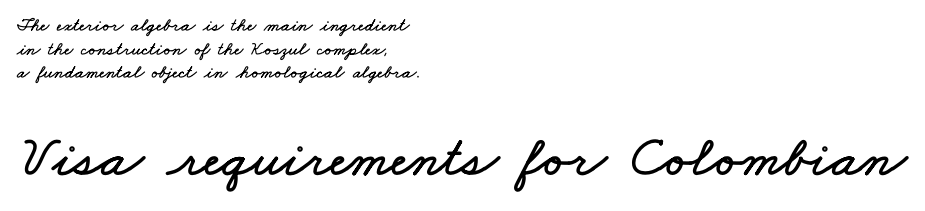
Q: Is the text underlined? A: No.
Q: How is the paragraph aligned? A: Left-aligned.
Q: Is the spacing between letters normal or unusually wide? A: Normal.
Q: Is the spacing between lines tight, normal or loose? A: Normal.
Q: Which block of text is set in a larger size, the first (top) or the second (bottom)? A: The second (bottom) one.
Q: Width (condensed, normal, or wide)? A: Wide.
Q: Stroke contrast? A: Low.
Q: x-height? A: Small.
Q: Monospaced? A: No.
